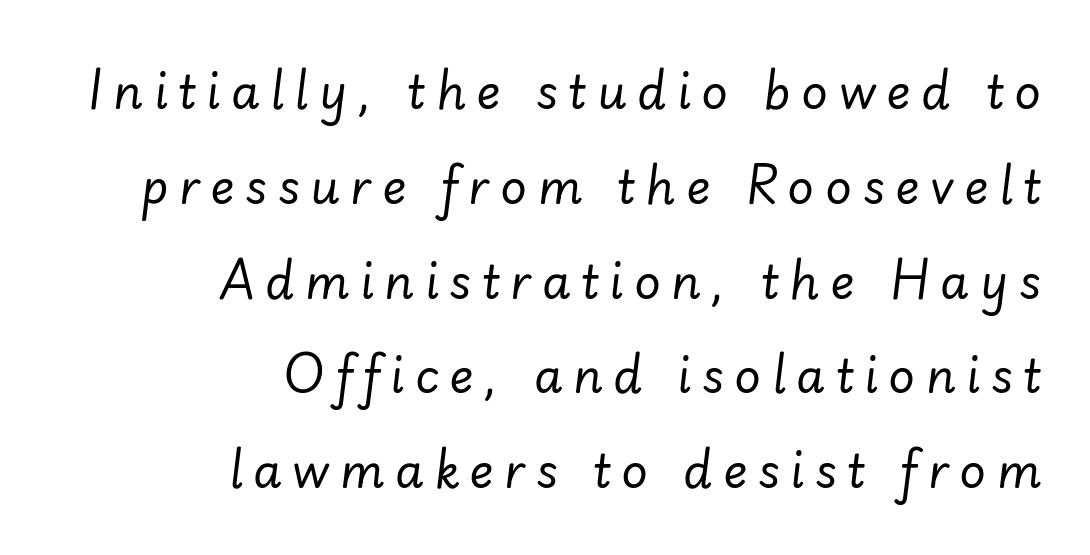
{"italic": "yes", "lean": "right", "slant_degrees": 7, "bold": "no", "weight": "regular", "width": "normal", "stroke_contrast": "low", "x_height": "small", "monospaced": "no", "underline": "no", "align": "right", "line_spacing": "loose", "line_spacing_ratio": 2.06, "letter_spacing": "wide", "letter_spacing_em": 0.23, "glyph_px": 46}
